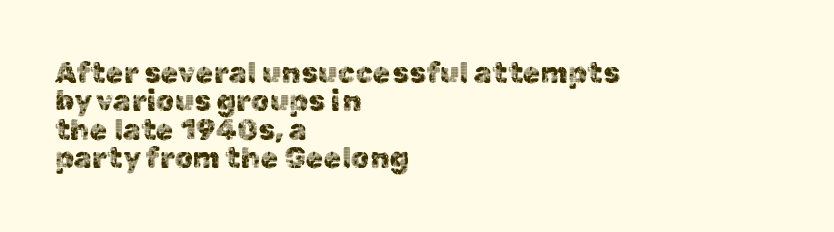
The specimen omits any rule beneath the text block's lines. When letters stand straight like this, we call the style roman or upright. Leftover space on each line is placed entirely after the last word. Vertically, the passage feels compressed, each row crowding the next. Note the varied advance widths — an 'i' is clearly narrower than an 'm'.
